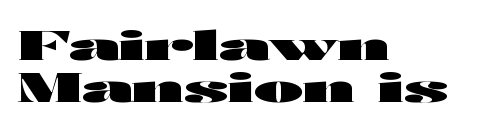
The image shows 40 px heavy, wide sans-serif type, upright; set left-aligned, tight line spacing (1.04x), normal letter spacing, not underlined; high stroke contrast and a medium x-height.
